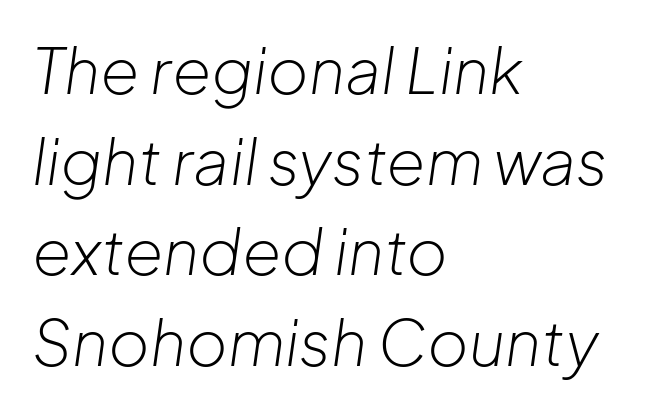
Baseline-to-baseline distance is the conventional proportion of letter height. Italic? Definitely — the glyphs are oblique. The font sits on the lighter half of the weight spectrum, regular included. Look at the tracking — it's just the regular setting, nothing added.
